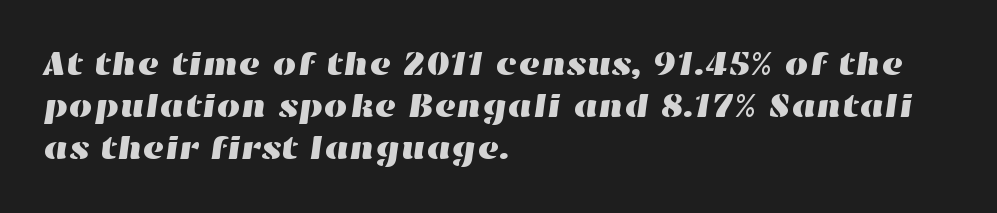
The image shows 34 px wide type; set left-aligned, line spacing 1.24x, normal letter spacing, not underlined; high stroke contrast and a medium x-height.
